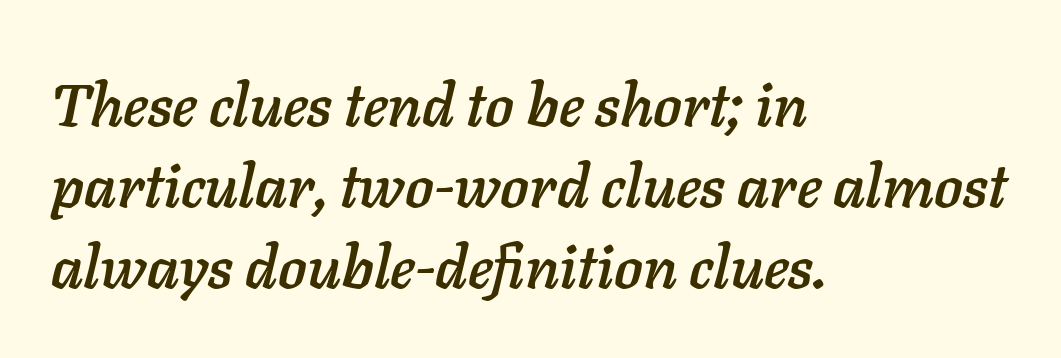
Q: Is the text italic (slanted)? A: Yes, it leans right by about 11 degrees.
Q: Is the text underlined? A: No.
Q: How is the paragraph aligned? A: Left-aligned.
Q: Is the spacing between letters normal or unusually wide? A: Normal.
Q: Is the spacing between lines tight, normal or loose? A: Normal.
Q: Width (condensed, normal, or wide)? A: Normal.
Q: Stroke contrast? A: Low.
Q: x-height? A: Medium.
Q: Monospaced? A: No.
